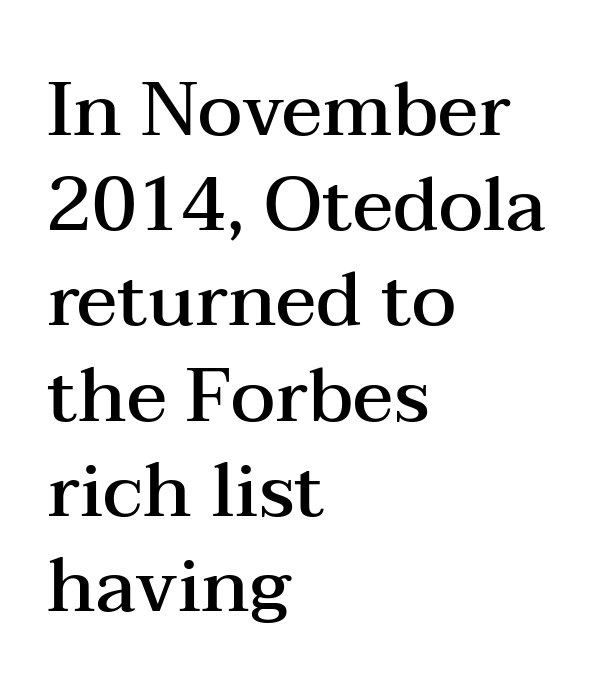
Q: Is the text bold? A: Semi-bold.
Q: Is the text italic (slanted)? A: No, it is upright.
Q: Is the typeface a serif or a sans-serif typeface? A: Serif.
Q: Is the text underlined? A: No.
Q: How is the paragraph aligned? A: Left-aligned.
Q: Is the spacing between letters normal or unusually wide? A: Normal.
Q: Is the spacing between lines tight, normal or loose? A: Normal.
Q: Width (condensed, normal, or wide)? A: Wide.
Q: Stroke contrast? A: Medium.
Q: x-height? A: Medium.
Q: Monospaced? A: No.
